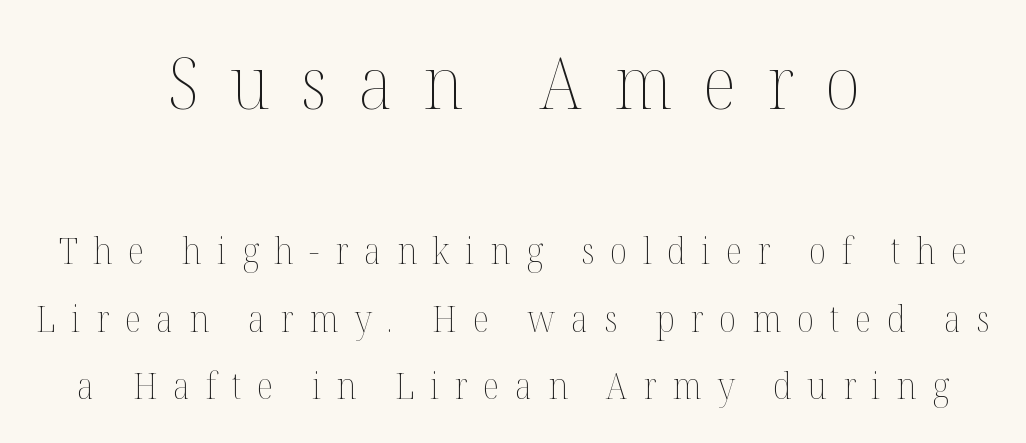
The image shows 72 px thin type, upright; set centered, line spacing 1.88x, unusually wide letter spacing (+0.43 em), not underlined; the first (top) block is 2.0x larger; medium stroke contrast and a medium x-height.
